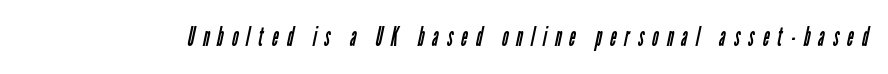
{"bold": "no", "underline": "no", "letter_spacing": "wide", "letter_spacing_em": 0.31, "glyph_px": 27}
